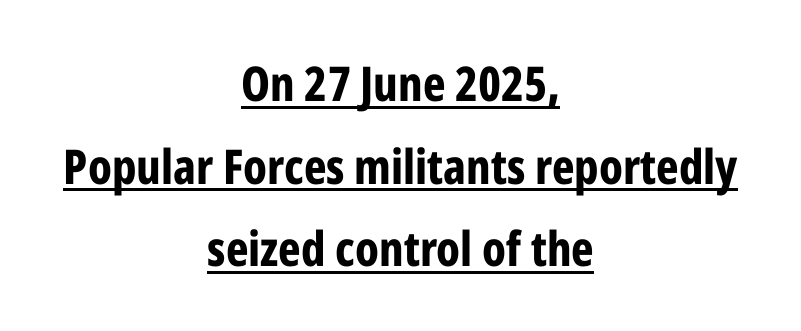
The image shows 48 px bold, condensed sans-serif type, upright; set centered, line spacing 1.72x, normal letter spacing, underlined; low stroke contrast and a medium x-height.
